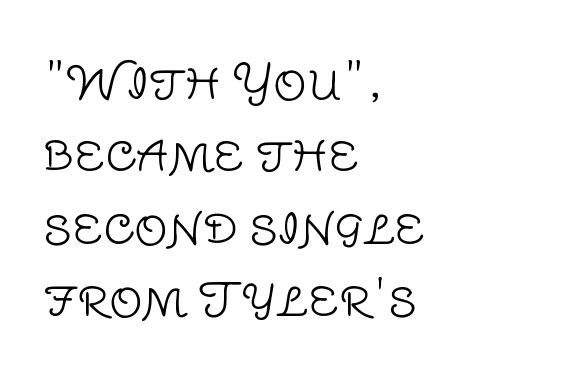
The image shows 47 px light sans-serif type; set left-aligned, normal line spacing (1.54x), normal letter spacing, not underlined; low stroke contrast and a large x-height.
